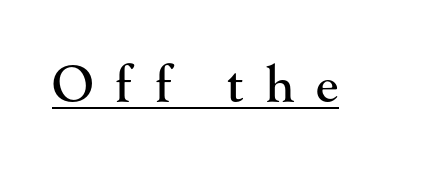
The image shows 50 px serif type, upright; set unusually wide letter spacing (+0.43 em), underlined; high stroke contrast and a small x-height.
